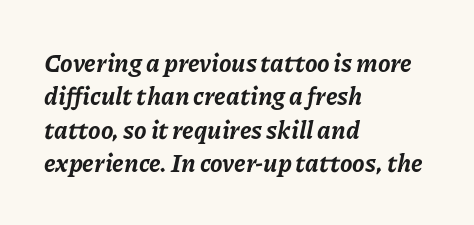
Q: Is the text bold? A: Yes.
Q: Is the text italic (slanted)? A: Yes, it leans right by about 11 degrees.
Q: Is the text underlined? A: No.
Q: How is the paragraph aligned? A: Left-aligned.
Q: Is the spacing between letters normal or unusually wide? A: Normal.
Q: Is the spacing between lines tight, normal or loose? A: Normal.
